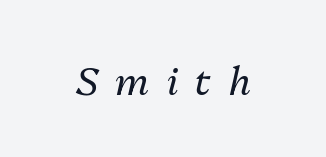
The image shows 38 px regular-weight type, italic (leaning right); set unusually wide letter spacing (+0.46 em), not underlined; medium stroke contrast and a medium x-height.
